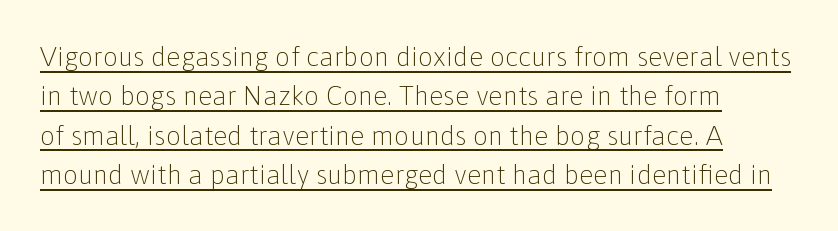
Q: Is the text bold? A: No.
Q: Is the text italic (slanted)? A: No, it is upright.
Q: Is the text underlined? A: Yes.
Q: How is the paragraph aligned? A: Left-aligned.
Q: Is the spacing between letters normal or unusually wide? A: Normal.
Q: Is the spacing between lines tight, normal or loose? A: Normal.
